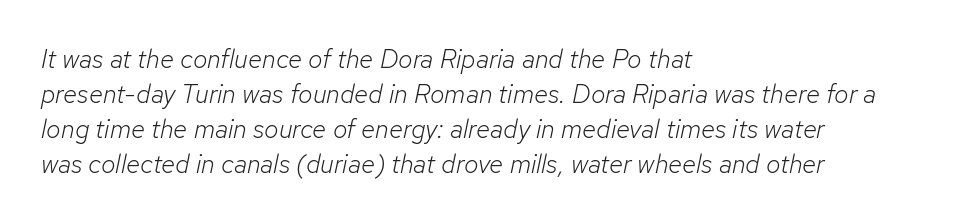
Q: Is the text bold? A: No.
Q: Is the text italic (slanted)? A: Yes, it leans right by about 12 degrees.
Q: Is the text underlined? A: No.
Q: How is the paragraph aligned? A: Left-aligned.
Q: Is the spacing between letters normal or unusually wide? A: Normal.
Q: Is the spacing between lines tight, normal or loose? A: Normal.
